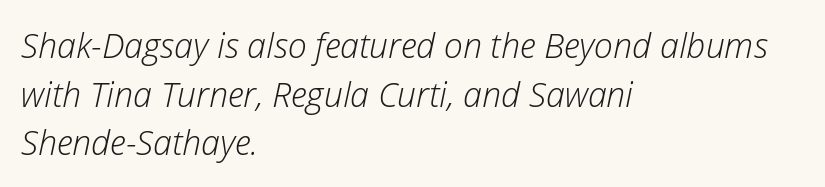
Q: Is the text bold? A: No.
Q: Is the text italic (slanted)? A: Yes, it leans right by about 12 degrees.
Q: Is the text underlined? A: No.
Q: How is the paragraph aligned? A: Left-aligned.
Q: Is the spacing between letters normal or unusually wide? A: Normal.
Q: Is the spacing between lines tight, normal or loose? A: Normal.
Q: Width (condensed, normal, or wide)? A: Normal.
Q: Stroke contrast? A: Low.
Q: x-height? A: Medium.
Q: Monospaced? A: No.
